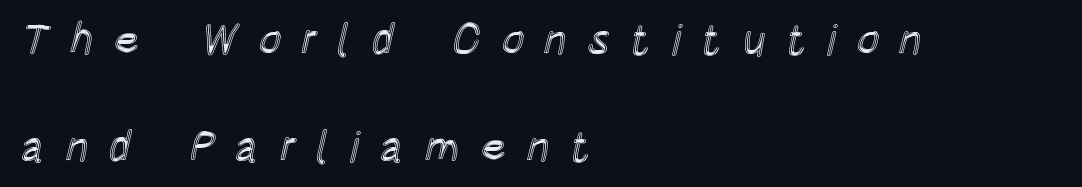
The image shows 43 px condensed type; set left-aligned, loose line spacing (2.48x), unusually wide letter spacing (+0.47 em), not underlined; a large x-height.
